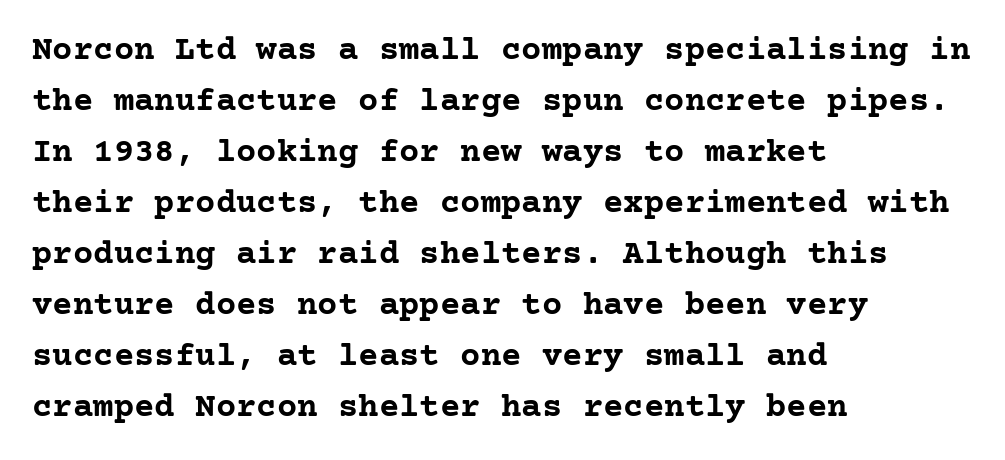
The image shows 34 px semibold serif type, upright; set left-aligned, normal line spacing (1.5x), normal letter spacing, not underlined; low stroke contrast and a medium x-height.
